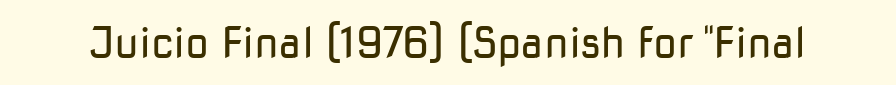
{"serif": "no", "italic": "no", "bold": "no", "weight": "regular", "width": "normal", "stroke_contrast": "low", "x_height": "medium", "monospaced": "no", "underline": "no", "letter_spacing": "normal", "letter_spacing_em": 0.0, "glyph_px": 43}
